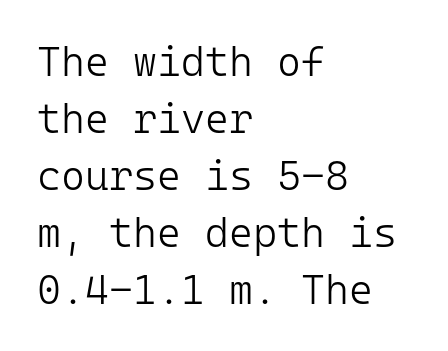
The specimen reads as upright at a glance. Tracking value appears to be zero — textbook default spacing. These lines sit exactly where default settings would place them. Quick note: underline off.
